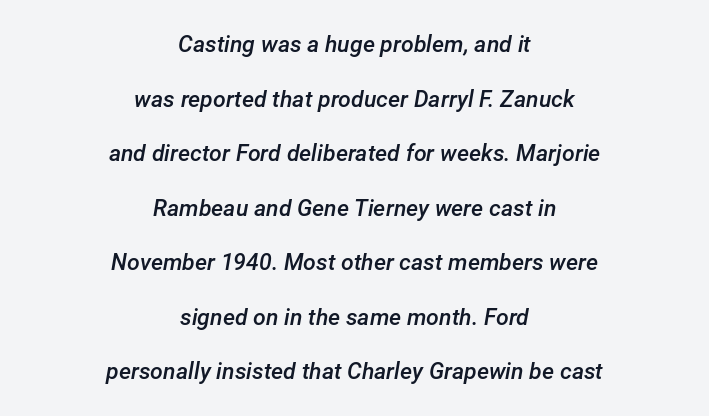
You could fit nearly another row in the gap between these rows. Caption: semibold face, moderately heavy strokes. Casual observation: everything's sitting right in the middle. This is oblique type, the kind used for emphasis or titles. The specimen omits any rule beneath the text block's lines. Compared with typical body copy, the letter spacing here is the same.
